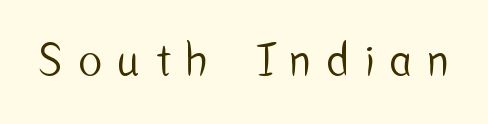
{"serif": "no", "italic": "no", "width": "condensed", "stroke_contrast": "low", "x_height": "medium", "monospaced": "no", "underline": "no", "letter_spacing": "wide", "letter_spacing_em": 0.4, "glyph_px": 43}
